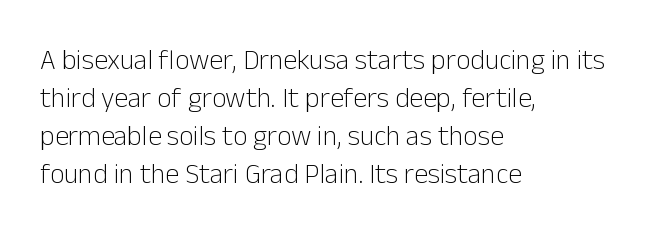
The type family on display is of the sans-serif kind. Stems here are at most as thick as an everyday book face. Which margin do the lines hug? The left one — the right edge is uneven. Looks like regular typesetting: each glyph gets only the width it needs. Reading down the column, the eye jumps a familiar distance to each next line. Observe the ordinary spacing: letters are neighbours, not strangers.
